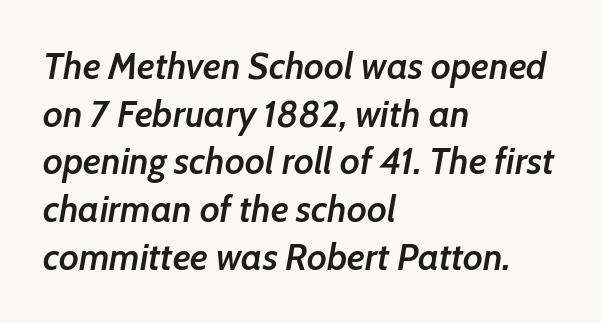
The image shows 37 px semibold type, italic (leaning right); set left-aligned, normal line spacing (1.29x), normal letter spacing, not underlined; low stroke contrast and a medium x-height.
